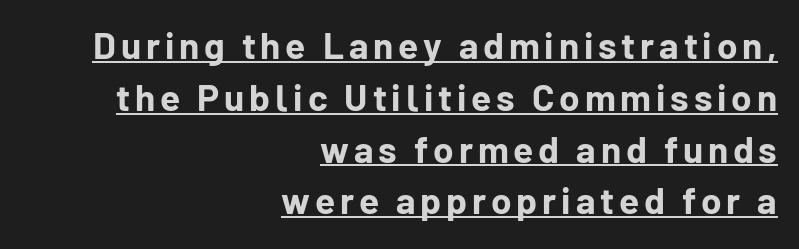
{"serif": "no", "italic": "no", "bold": "yes", "weight": "bold", "width": "normal", "stroke_contrast": "low", "x_height": "medium", "monospaced": "no", "underline": "yes", "align": "right", "line_spacing": "normal", "line_spacing_ratio": 1.4, "glyph_px": 37}
